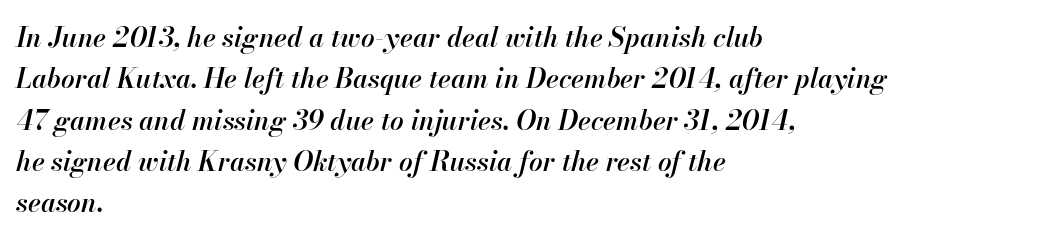
Spacing between characters is what you'd get straight out of the box. The passage shown stacks its lines at a standard gap. A bit beefed up — I'd call it semibold rather than bold. Compared with a centered layout, this one pins lines to the left instead. It's the slanting kind of type. Letters rest on an invisible, unmarked baseline.
